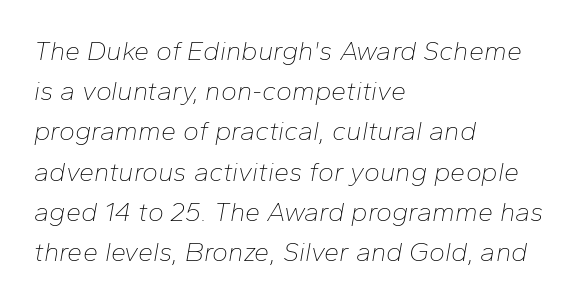
{"italic": "yes", "lean": "right", "slant_degrees": 10, "bold": "no", "underline": "no", "align": "left", "line_spacing": "normal", "line_spacing_ratio": 1.49, "letter_spacing": "normal", "letter_spacing_em": 0.0, "glyph_px": 27}
